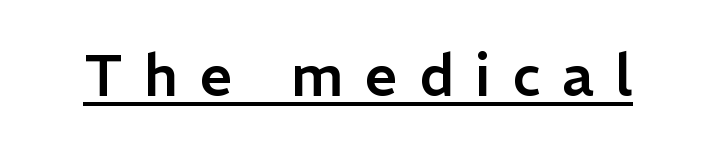
{"serif": "no", "italic": "no", "width": "normal", "stroke_contrast": "low", "x_height": "medium", "monospaced": "no", "underline": "yes", "letter_spacing": "wide", "letter_spacing_em": 0.38, "glyph_px": 57}
